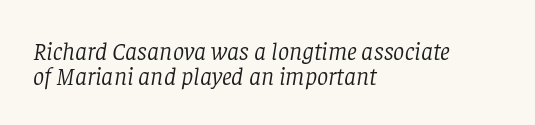
The compositor pushed each line to the left boundary. Horizontal bands of white between lines are thin slivers. This sample uses an oblique cut, with every glyph tilted off the vertical. The rendering keeps characters at their native spacing. The font is comparable to plain body text, perhaps lighter.
